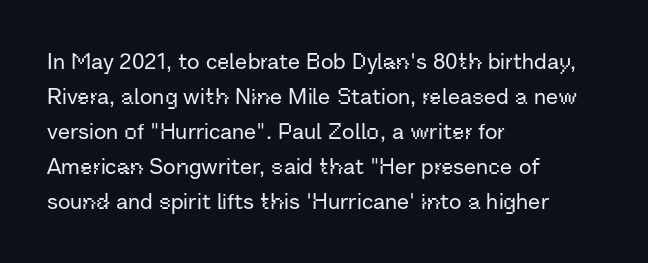
The image shows 22 px text type, upright; set left-aligned, normal line spacing (1.59x), normal letter spacing, not underlined.
